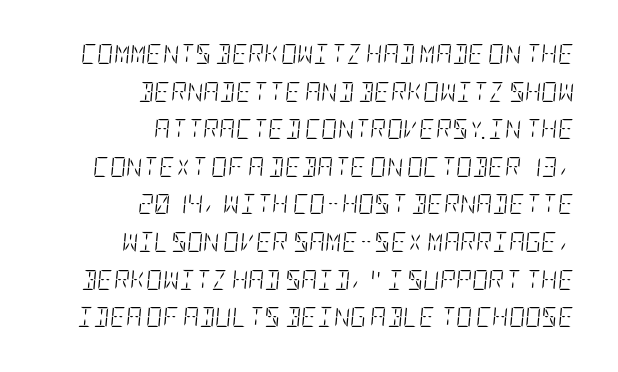
{"italic": "yes", "lean": "right", "slant_degrees": 5, "bold": "no", "underline": "no", "align": "right", "line_spacing_ratio": 1.88, "letter_spacing": "normal", "letter_spacing_em": 0.0, "glyph_px": 20}
